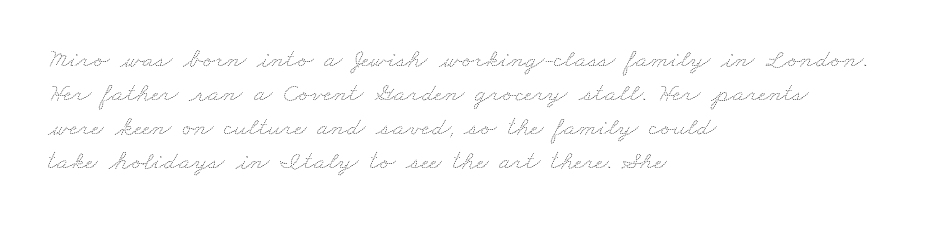
{"bold": "no", "underline": "no", "align": "left", "line_spacing": "normal", "line_spacing_ratio": 1.26, "letter_spacing": "normal", "letter_spacing_em": 0.0, "glyph_px": 27}
